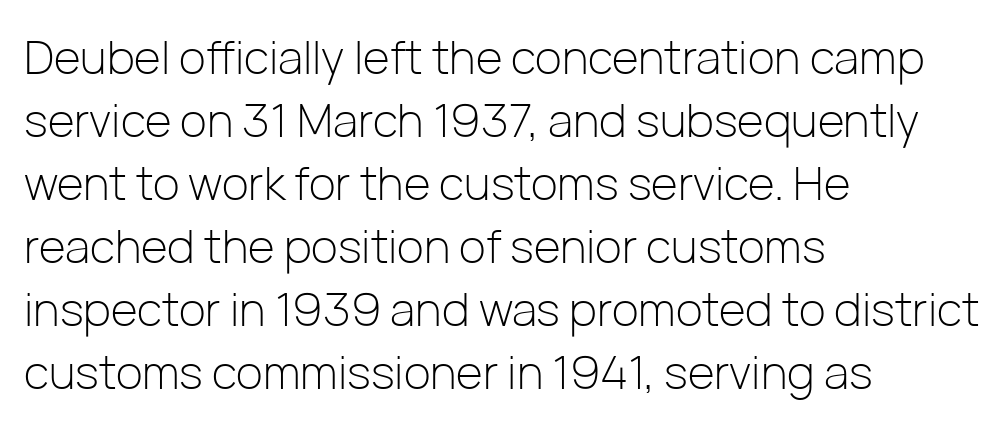
The font's upright variant was chosen for this text. Rows of type keep a routine distance in the vertical direction. Think of a printed novel: that variable character pitch is what you see here. Short and long lines alike share a common starting point at left. Check the space under the baseline: it is left empty. The letterforms sit shoulder to shoulder at normal distance.
